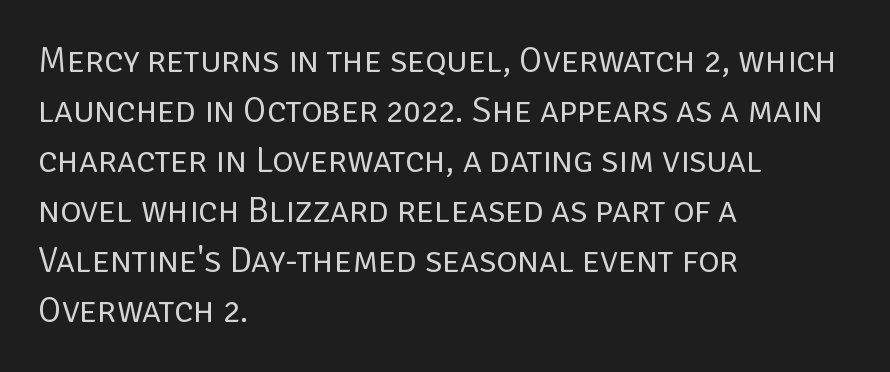
Q: Is the text bold? A: No.
Q: Is the text italic (slanted)? A: No, it is upright.
Q: Is the typeface a serif or a sans-serif typeface? A: Sans-serif.
Q: Is the text underlined? A: No.
Q: How is the paragraph aligned? A: Left-aligned.
Q: Is the spacing between letters normal or unusually wide? A: Normal.
Q: Is the spacing between lines tight, normal or loose? A: Normal.
Q: Width (condensed, normal, or wide)? A: Normal.
Q: Stroke contrast? A: Low.
Q: x-height? A: Large.
Q: Monospaced? A: No.
